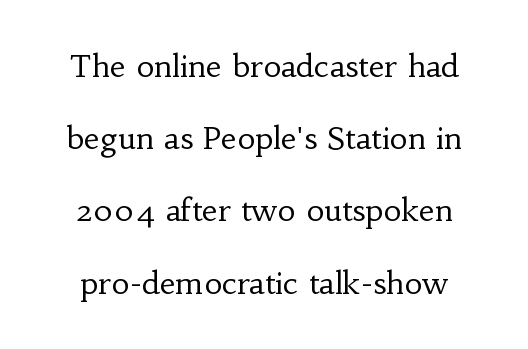
Q: Is the text bold? A: No.
Q: Is the text italic (slanted)? A: No, it is upright.
Q: Is the typeface a serif or a sans-serif typeface? A: Serif.
Q: Is the text underlined? A: No.
Q: Is the spacing between letters normal or unusually wide? A: Normal.
Q: Is the spacing between lines tight, normal or loose? A: Loose.
Q: Width (condensed, normal, or wide)? A: Normal.
Q: Stroke contrast? A: Low.
Q: x-height? A: Small.
Q: Monospaced? A: No.
